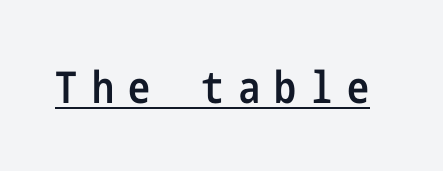
Q: Is the text bold? A: Semi-bold.
Q: Is the text italic (slanted)? A: No, it is upright.
Q: Is the typeface a serif or a sans-serif typeface? A: Sans-serif.
Q: Is the text underlined? A: Yes.
Q: Is the spacing between letters normal or unusually wide? A: Unusually wide.
Q: Width (condensed, normal, or wide)? A: Condensed.
Q: Stroke contrast? A: Low.
Q: x-height? A: Medium.
